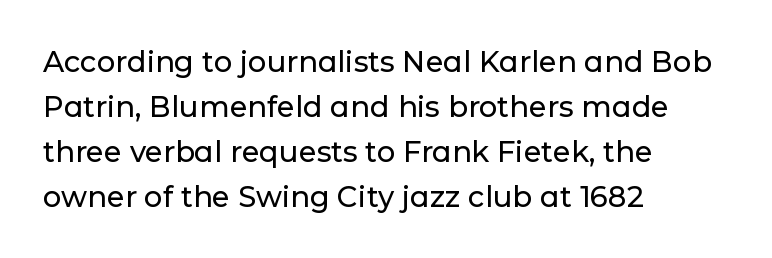
Each word holds together tightly as a unit, with standard inter-letter gaps. Compared with a centered layout, this one pins lines to the left instead. Does the leading feel generous? No, just average. The face used here is proportionally spaced, like ordinary book or web type.
